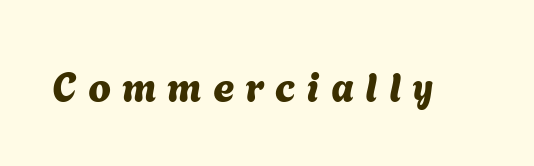
The image shows 41 px sans-serif type; set unusually wide letter spacing (+0.27 em), not underlined; medium stroke contrast and a medium x-height.
